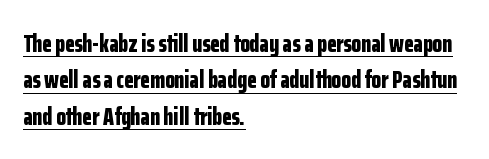
{"italic": "no", "bold": "yes", "underline": "yes", "align": "left", "line_spacing": "normal", "line_spacing_ratio": 1.46, "letter_spacing": "normal", "letter_spacing_em": 0.0, "glyph_px": 25}
